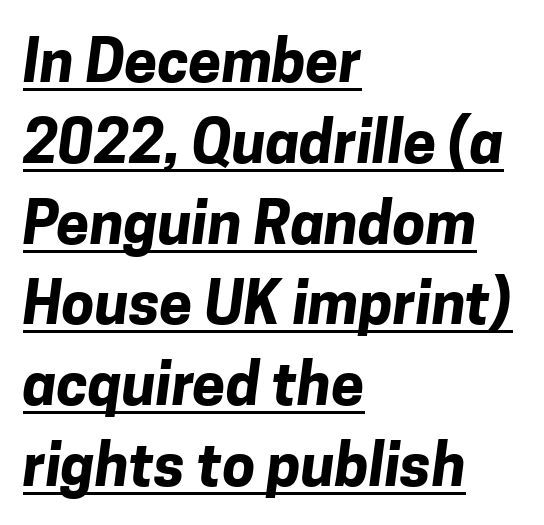
Descenders here cross a horizontal rule under the line. Left-aligned paragraph, ragged on the right. Font category for this specimen: sans-serif. Proportional: the letters do not fall into vertical columns.
